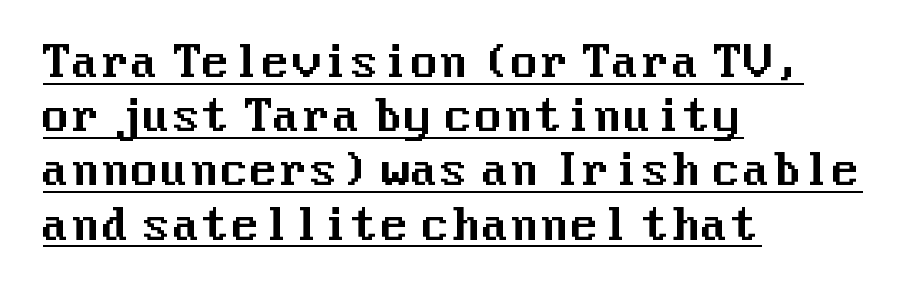
Q: Is the text italic (slanted)? A: No, it is upright.
Q: Is the typeface a serif or a sans-serif typeface? A: Sans-serif.
Q: Is the text underlined? A: Yes.
Q: How is the paragraph aligned? A: Left-aligned.
Q: Is the spacing between letters normal or unusually wide? A: Normal.
Q: Is the spacing between lines tight, normal or loose? A: Normal.
Q: Width (condensed, normal, or wide)? A: Normal.
Q: Stroke contrast? A: Medium.
Q: x-height? A: Medium.
